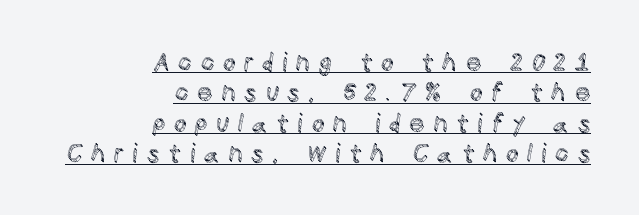
The image shows 25 px text type; set right-aligned, line spacing 1.22x, unusually wide letter spacing (+0.33 em), underlined.
